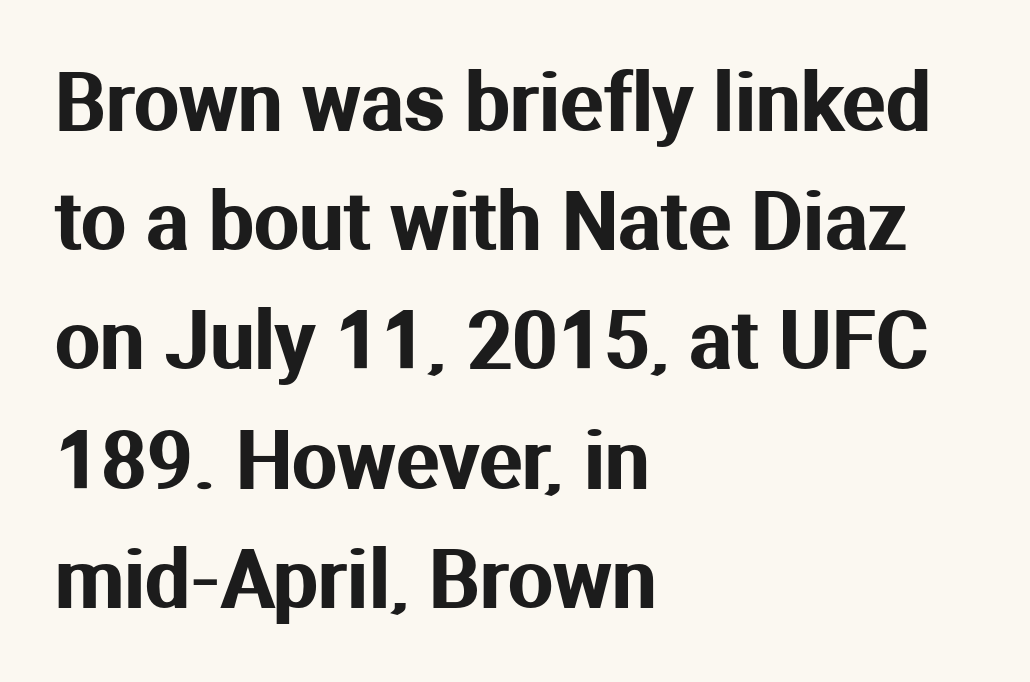
The image shows 80 px sans-serif type, upright; set left-aligned, normal line spacing (1.49x), normal letter spacing, not underlined; medium stroke contrast and a medium x-height.
